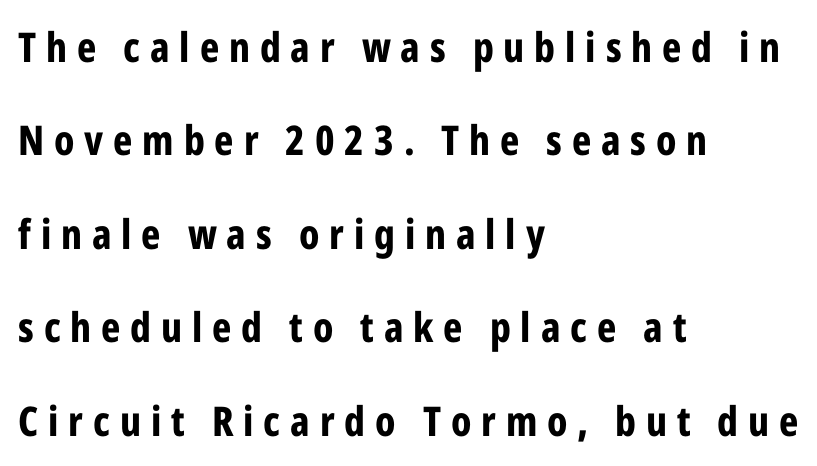
Q: Is the text bold? A: Yes.
Q: Is the text italic (slanted)? A: No, it is upright.
Q: Is the typeface a serif or a sans-serif typeface? A: Sans-serif.
Q: Is the text underlined? A: No.
Q: How is the paragraph aligned? A: Left-aligned.
Q: Is the spacing between letters normal or unusually wide? A: Unusually wide.
Q: Is the spacing between lines tight, normal or loose? A: Loose.
Q: Width (condensed, normal, or wide)? A: Condensed.
Q: Stroke contrast? A: Low.
Q: x-height? A: Medium.
Q: Monospaced? A: No.
